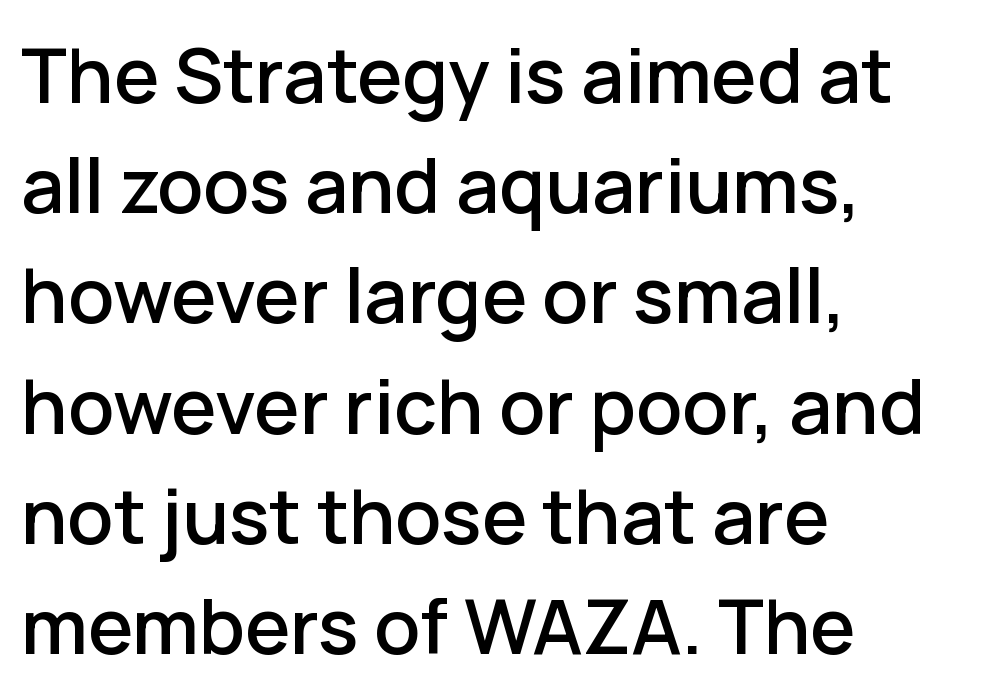
Q: Is the text italic (slanted)? A: No, it is upright.
Q: Is the typeface a serif or a sans-serif typeface? A: Sans-serif.
Q: Is the text underlined? A: No.
Q: How is the paragraph aligned? A: Left-aligned.
Q: Is the spacing between letters normal or unusually wide? A: Normal.
Q: Is the spacing between lines tight, normal or loose? A: Normal.
Q: Width (condensed, normal, or wide)? A: Normal.
Q: Stroke contrast? A: Low.
Q: x-height? A: Medium.
Q: Monospaced? A: No.
